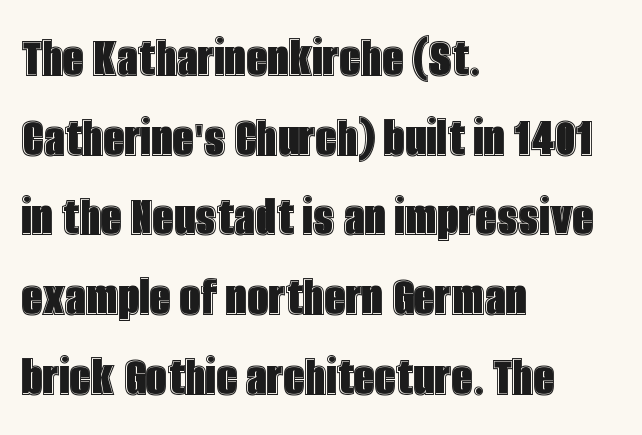
Q: Is the text italic (slanted)? A: No, it is upright.
Q: Is the text underlined? A: No.
Q: How is the paragraph aligned? A: Left-aligned.
Q: Is the spacing between letters normal or unusually wide? A: Normal.
Q: Is the spacing between lines tight, normal or loose? A: Normal.
Q: Width (condensed, normal, or wide)? A: Condensed.
Q: x-height? A: Large.
Q: Monospaced? A: No.
